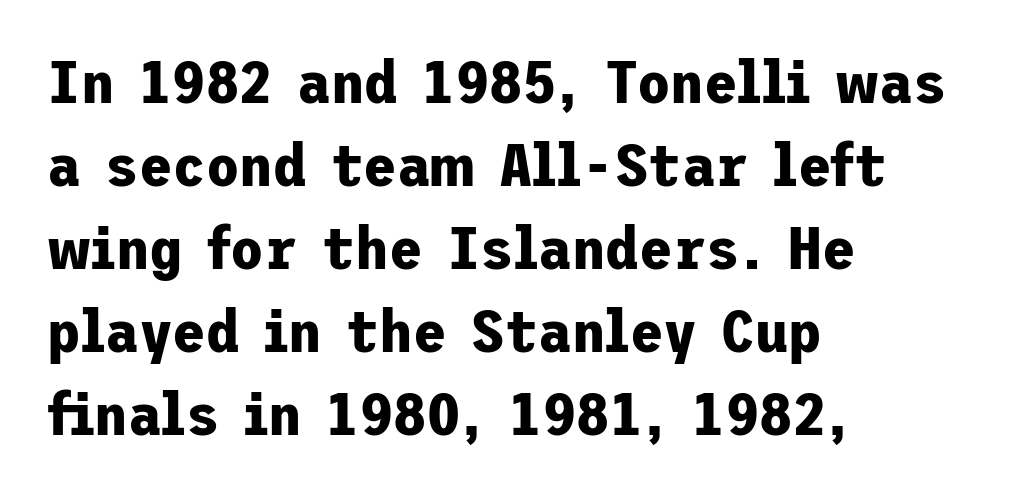
The designer went with a sans here, leaving each stem footless. Notice how descenders clear the ascenders below comfortably — that's standard leading. This sample uses plain, unmodified letter spacing. One-word summary of the alignment: left. Italic: no, the glyphs are upright roman.
